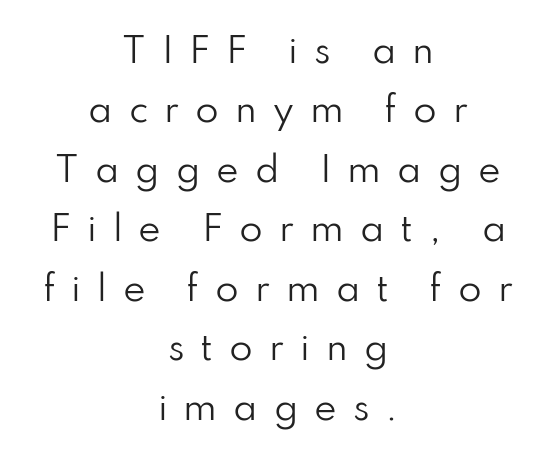
{"serif": "no", "italic": "no", "bold": "no", "weight": "regular", "width": "normal", "stroke_contrast": "low", "x_height": "small", "monospaced": "no", "underline": "no", "align": "center", "line_spacing_ratio": 1.75, "letter_spacing": "wide", "letter_spacing_em": 0.47, "glyph_px": 34}
